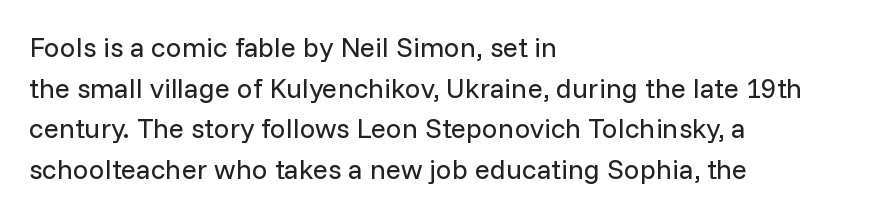
The image shows 28 px regular-weight sans-serif type, upright; set left-aligned, normal line spacing (1.45x), normal letter spacing, not underlined; low stroke contrast and a medium x-height.
